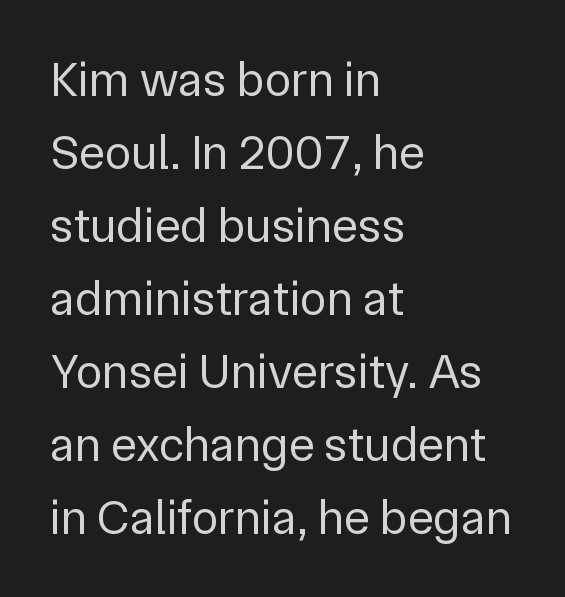
The image shows 49 px regular-weight sans-serif type, upright; set left-aligned, normal line spacing (1.49x), normal letter spacing, not underlined; low stroke contrast and a medium x-height.
